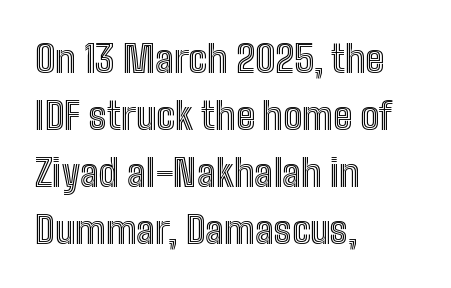
{"italic": "no", "width": "condensed", "x_height": "medium", "monospaced": "no", "underline": "no", "align": "left", "line_spacing": "normal", "line_spacing_ratio": 1.5, "letter_spacing": "normal", "letter_spacing_em": 0.0, "glyph_px": 38}
